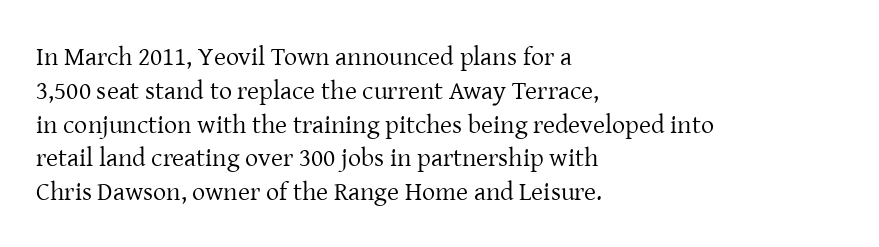
The image shows 26 px text type, upright; set left-aligned, normal line spacing (1.3x), normal letter spacing, not underlined.
